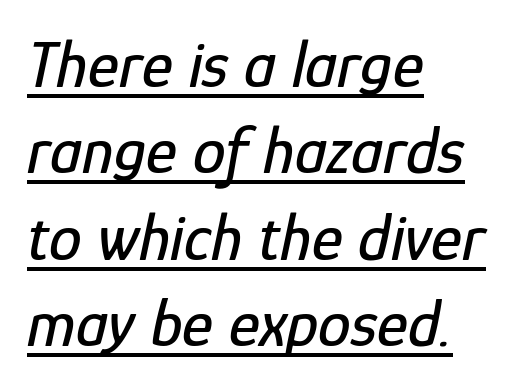
{"italic": "yes", "lean": "right", "slant_degrees": 12, "width": "condensed", "stroke_contrast": "low", "x_height": "medium", "monospaced": "no", "underline": "yes", "align": "left", "line_spacing": "normal", "line_spacing_ratio": 1.31, "letter_spacing": "normal", "letter_spacing_em": 0.0, "glyph_px": 66}
